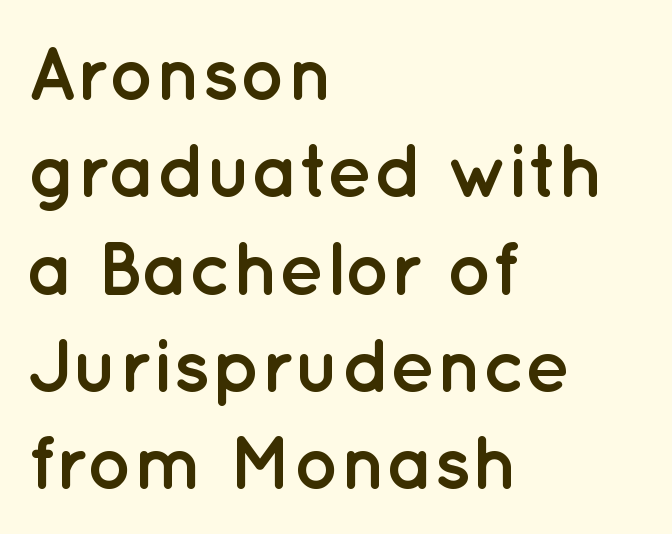
{"serif": "no", "italic": "no", "bold": "yes", "weight": "semibold", "width": "normal", "stroke_contrast": "low", "x_height": "medium", "monospaced": "no", "underline": "no", "align": "left", "line_spacing": "normal", "line_spacing_ratio": 1.28, "letter_spacing": "normal", "letter_spacing_em": 0.0, "glyph_px": 76}
